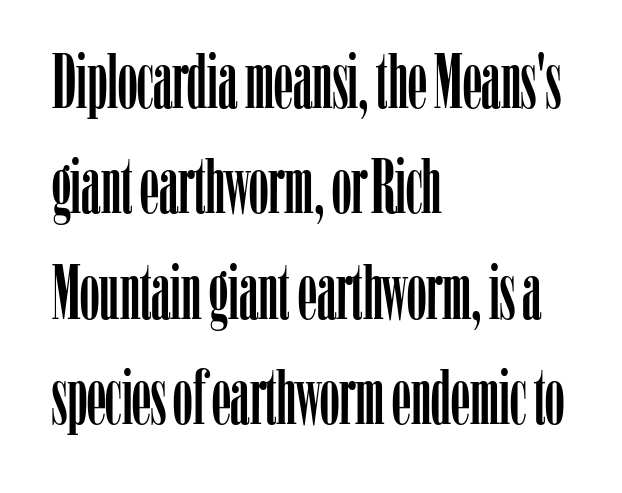
Q: Is the text italic (slanted)? A: No, it is upright.
Q: Is the typeface a serif or a sans-serif typeface? A: Serif.
Q: Is the text underlined? A: No.
Q: How is the paragraph aligned? A: Left-aligned.
Q: Is the spacing between letters normal or unusually wide? A: Normal.
Q: Is the spacing between lines tight, normal or loose? A: Normal.
Q: Width (condensed, normal, or wide)? A: Condensed.
Q: Stroke contrast? A: Low.
Q: x-height? A: Medium.
Q: Monospaced? A: No.
